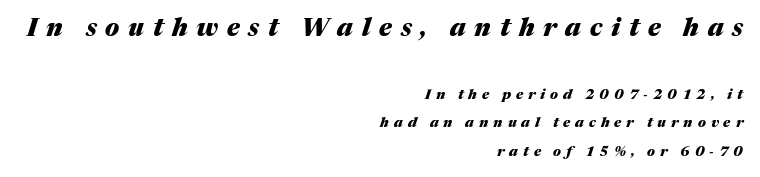
Line ends are locked; line starts wander. The glyphs have the mass of a bold cut. The font's italic variant was chosen for this text. Is the lower block the larger one? No — the upper block carries the bigger type. Students, observe: this is what heavily led, spacious text looks like. These lines have a slow, spaced-out rhythm from letter to letter.
